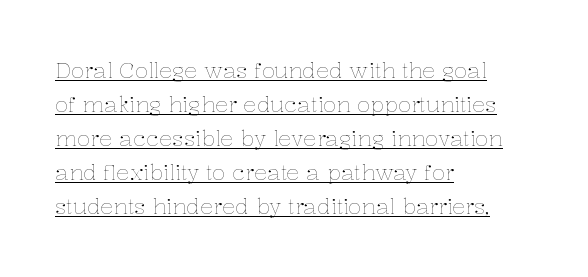
Regarding leading, the lines here are spaced in the standard way. Compared with typical body copy, the letter spacing here is the same. The passage shown is not bold in any degree. Underlining? Definitely there.
